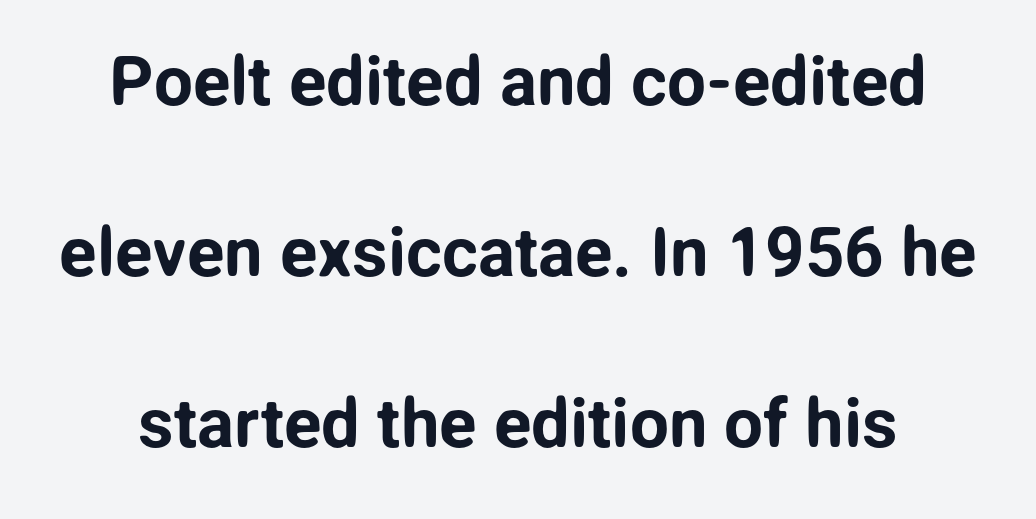
The image shows 69 px sans-serif type, upright; set loose line spacing (2.48x), normal letter spacing, not underlined; low stroke contrast and a medium x-height.
